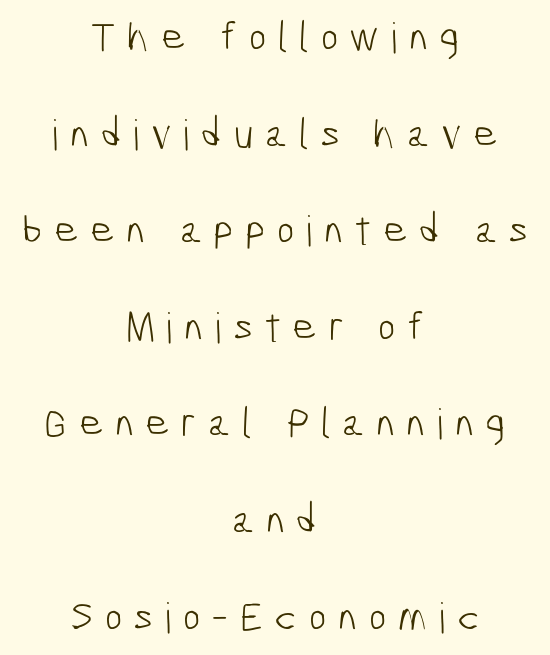
Q: Is the text bold? A: No.
Q: Is the typeface a serif or a sans-serif typeface? A: Sans-serif.
Q: Is the text underlined? A: No.
Q: How is the paragraph aligned? A: Centered.
Q: Is the spacing between letters normal or unusually wide? A: Unusually wide.
Q: Is the spacing between lines tight, normal or loose? A: Loose.
Q: Width (condensed, normal, or wide)? A: Condensed.
Q: Stroke contrast? A: Low.
Q: x-height? A: Medium.
Q: Monospaced? A: No.
